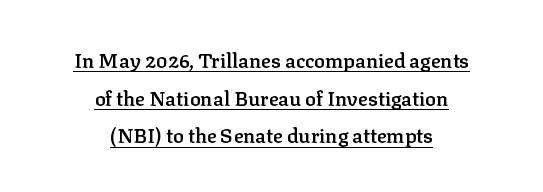
Notice how a bar underscores the lettering throughout. On the weight axis this lands at semibold, roughly 600. Unlike italic type, these characters show no tilt at all. The compositor balanced each line on the midline. Each word holds together tightly as a unit, with standard inter-letter gaps.
